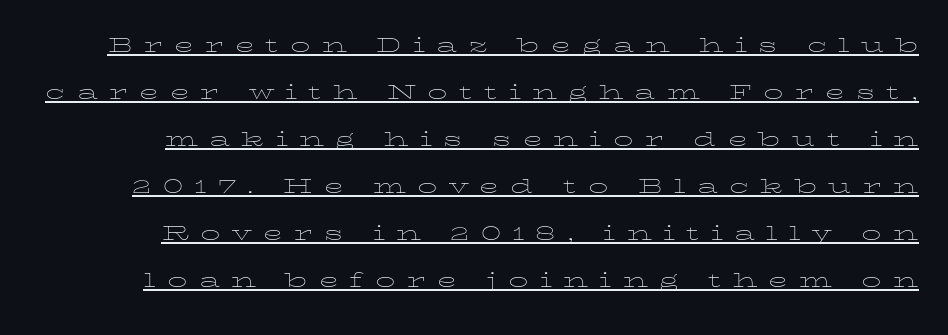
{"italic": "no", "bold": "no", "underline": "yes", "line_spacing_ratio": 1.81, "letter_spacing": "wide", "letter_spacing_em": 0.43, "glyph_px": 26}
